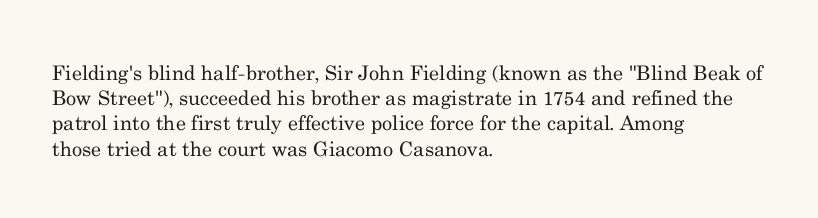
The image shows 20 px text type, upright; set left-aligned, normal line spacing (1.26x), normal letter spacing, not underlined.
